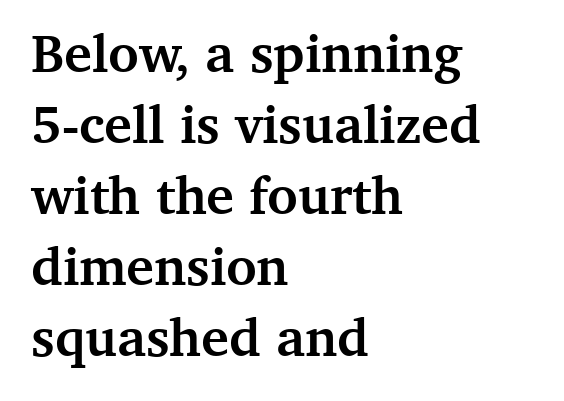
{"serif": "yes", "italic": "no", "bold": "yes", "weight": "semibold", "width": "normal", "stroke_contrast": "medium", "x_height": "medium", "monospaced": "no", "underline": "no", "align": "left", "line_spacing": "normal", "line_spacing_ratio": 1.34, "letter_spacing": "normal", "letter_spacing_em": 0.0, "glyph_px": 53}
